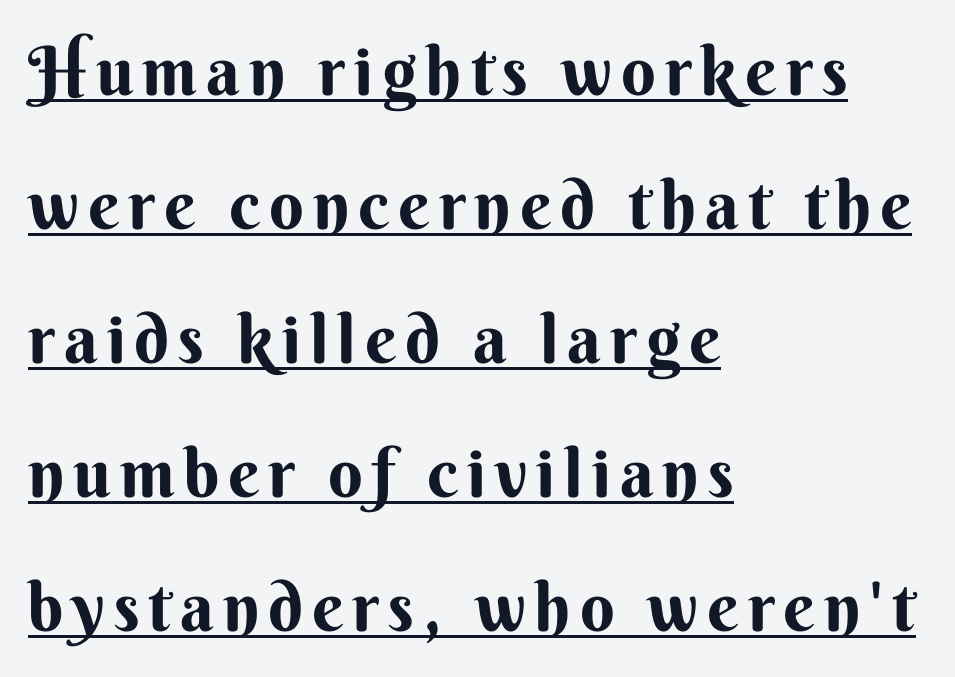
This sample has the flowing, uneven cadence of proportional lettering. A sans-serif font was chosen for this passage. Each new line begins a long way beneath the previous one. No italicization has been applied; the sample stays upright.
